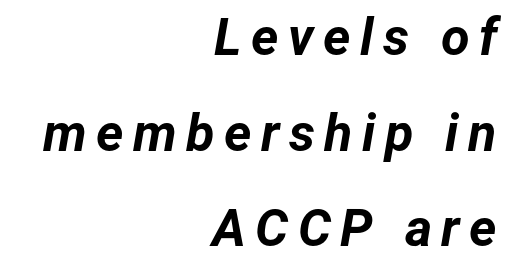
Q: Is the text bold? A: Yes.
Q: Is the text italic (slanted)? A: Yes, it leans right by about 12 degrees.
Q: Is the text underlined? A: No.
Q: How is the paragraph aligned? A: Right-aligned.
Q: Width (condensed, normal, or wide)? A: Normal.
Q: Stroke contrast? A: Low.
Q: x-height? A: Medium.
Q: Monospaced? A: No.
